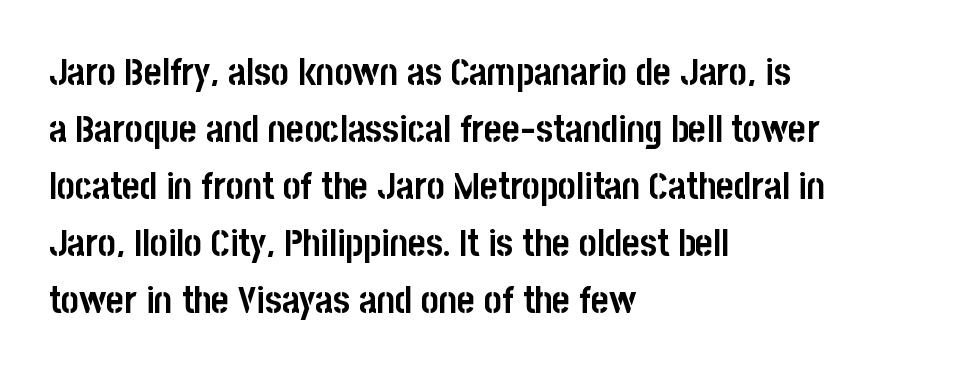
Does the leading feel generous? No, just average. Default kerning and tracking; the words read as compact shapes. The string is rendered with underlining switched off. Are there feet on the stems? There aren't — it's a sans.
